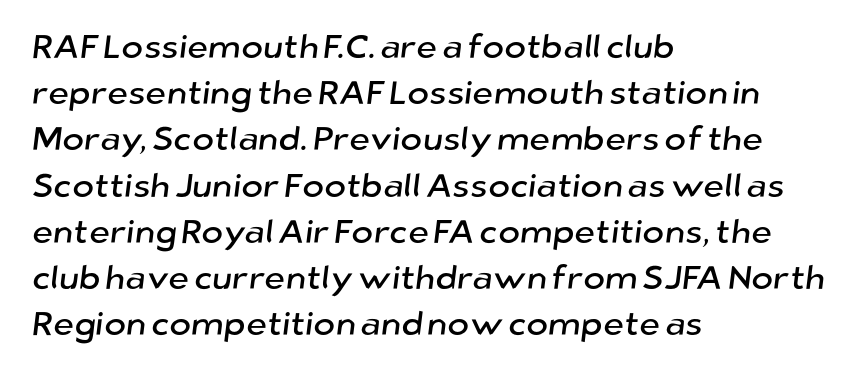
{"serif": "no", "width": "normal", "stroke_contrast": "low", "x_height": "medium", "monospaced": "no", "underline": "no", "align": "left", "line_spacing": "normal", "line_spacing_ratio": 1.4, "letter_spacing": "normal", "letter_spacing_em": 0.0, "glyph_px": 33}
